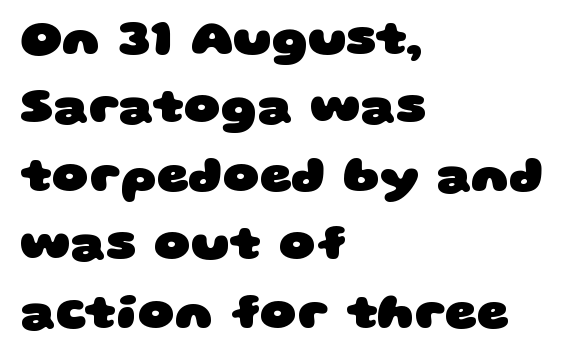
{"serif": "no", "bold": "yes", "weight": "heavy", "width": "wide", "stroke_contrast": "low", "x_height": "large", "monospaced": "no", "underline": "no", "align": "left", "line_spacing": "normal", "line_spacing_ratio": 1.37, "letter_spacing": "normal", "letter_spacing_em": 0.0, "glyph_px": 50}
